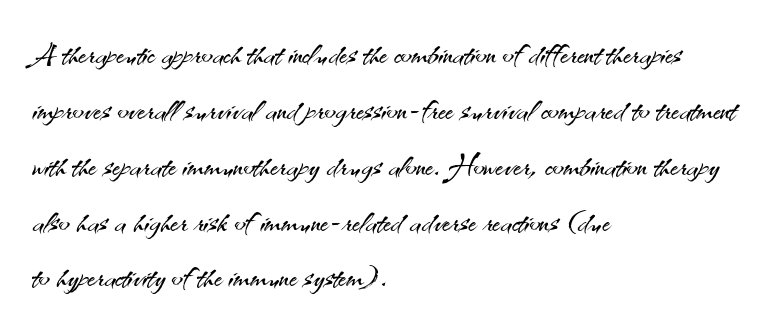
Q: Is the text bold? A: No.
Q: Is the text italic (slanted)? A: Yes.
Q: Is the typeface a serif or a sans-serif typeface? A: Sans-serif.
Q: Is the text underlined? A: No.
Q: How is the paragraph aligned? A: Left-aligned.
Q: Is the spacing between letters normal or unusually wide? A: Normal.
Q: Is the spacing between lines tight, normal or loose? A: Normal.
Q: Width (condensed, normal, or wide)? A: Normal.
Q: Stroke contrast? A: Medium.
Q: x-height? A: Small.
Q: Monospaced? A: No.
